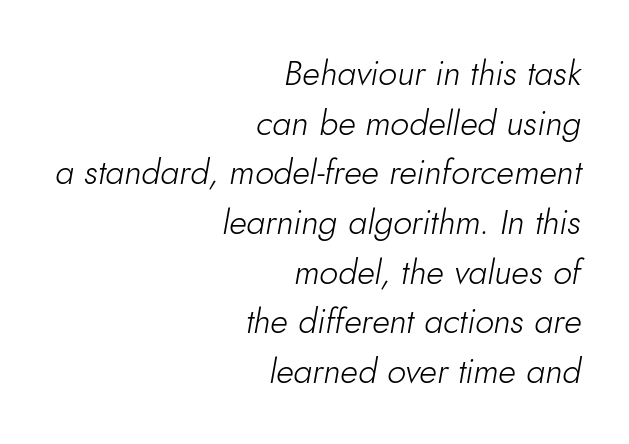
Q: Is the text bold? A: No.
Q: Is the text italic (slanted)? A: Yes, it leans right by about 10 degrees.
Q: Is the text underlined? A: No.
Q: How is the paragraph aligned? A: Right-aligned.
Q: Is the spacing between letters normal or unusually wide? A: Normal.
Q: Is the spacing between lines tight, normal or loose? A: Normal.
Q: Width (condensed, normal, or wide)? A: Normal.
Q: Stroke contrast? A: Low.
Q: x-height? A: Small.
Q: Monospaced? A: No.
